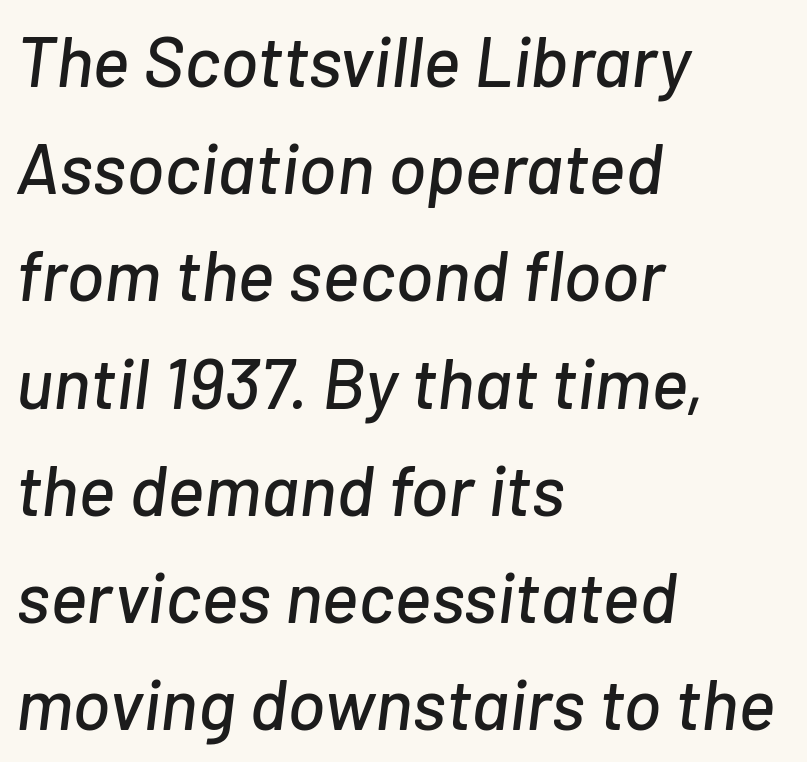
The image shows 71 px text type, italic (leaning right); set left-aligned, normal line spacing (1.51x), normal letter spacing, not underlined; low stroke contrast and a medium x-height.
